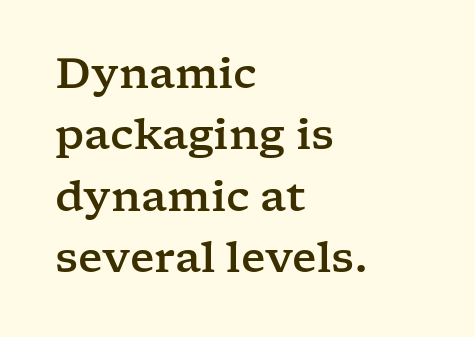
Look at the tracking — it's just the regular setting, nothing added. The area under the type is left untouched. Check where the strokes stop: tiny serifs finish them off. Looks like regular typesetting: each glyph gets only the width it needs.
